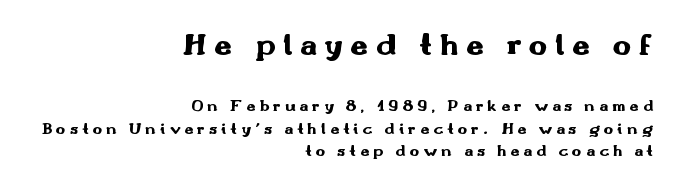
The image shows 31 px heavy, wide sans-serif type, upright; set right-aligned, normal line spacing (1.42x), unusually wide letter spacing (+0.25 em), not underlined; the first (top) block is 1.94x larger; medium stroke contrast and a small x-height.
